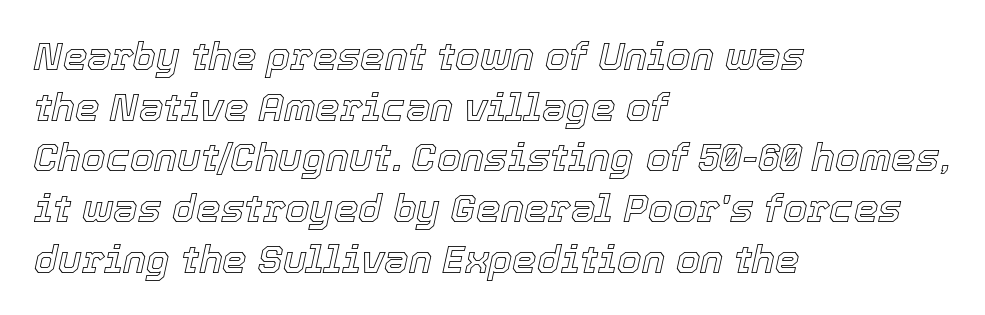
The passage shown is typed in a proportional face where columns would drift. If you measured baseline to baseline, you'd find a middling distance. These lines are set flush left with a ragged right edge. This rendering leaves character spacing at its baseline value. The lettering tilts uniformly, giving the passage an italic look. Descender tails drop into unmarked territory.
